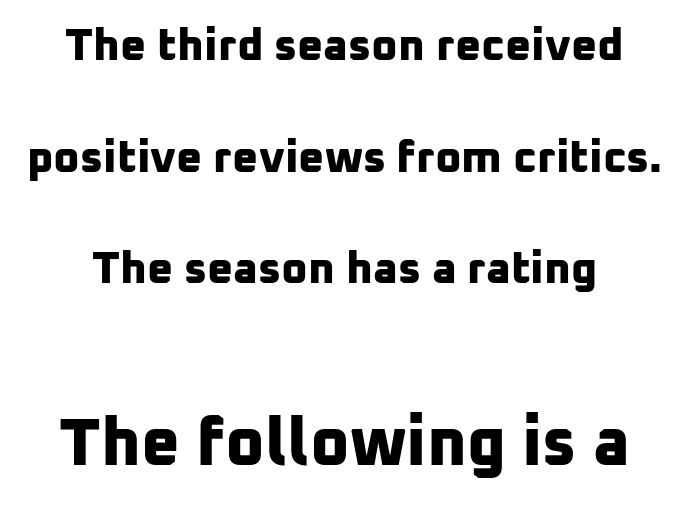
Q: Is the text bold? A: Yes.
Q: Is the typeface a serif or a sans-serif typeface? A: Sans-serif.
Q: Is the text underlined? A: No.
Q: Is the spacing between letters normal or unusually wide? A: Normal.
Q: Is the spacing between lines tight, normal or loose? A: Loose.
Q: Which block of text is set in a larger size, the first (top) or the second (bottom)? A: The second (bottom) one.
Q: Width (condensed, normal, or wide)? A: Normal.
Q: Stroke contrast? A: Low.
Q: x-height? A: Medium.
Q: Monospaced? A: No.
